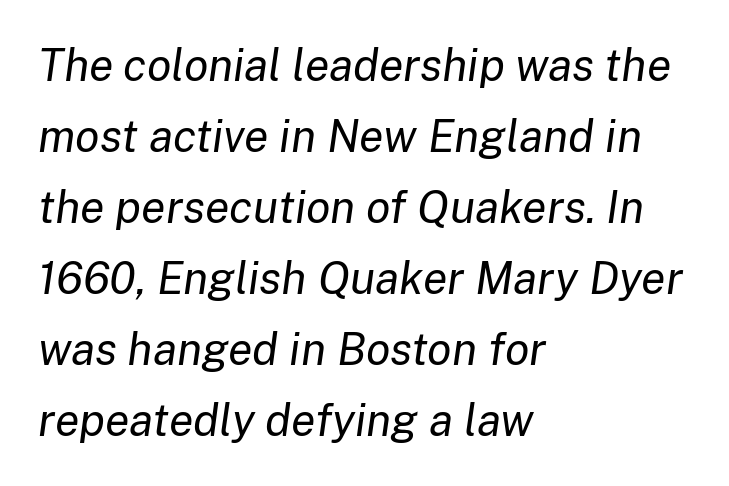
Reading down the block, your eye returns to a fixed left position each line. There is no visible air inserted between adjacent glyphs. A light-to-regular cut is what we see here. Each new line begins a customary step beneath the previous one. Is this a fixed-width face? No — the glyphs have proportional, varying widths.
